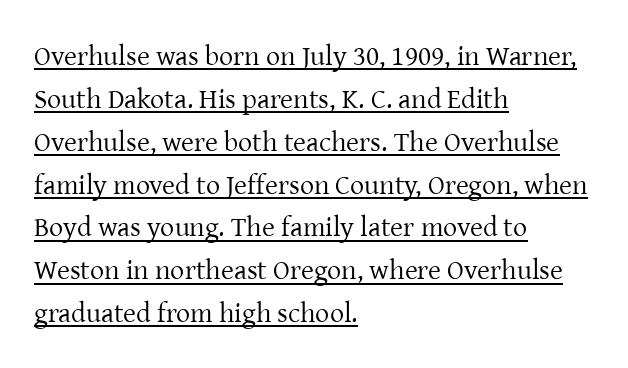
When letters stand straight like this, we call the style roman or upright. Emphasis is given by a line drawn under the lettering. Weight: regular or lighter. The tracking reads as untouched default to a designer's eye.
